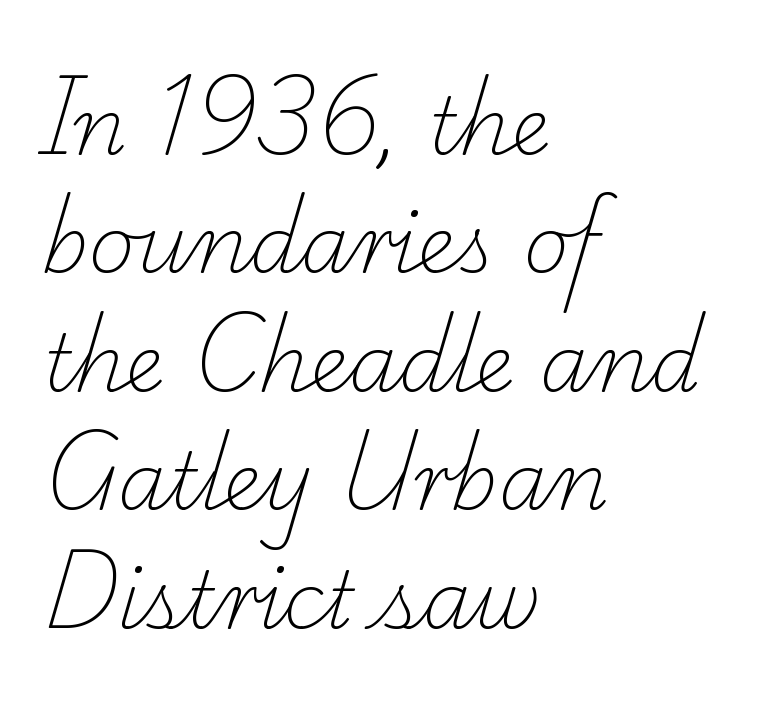
Q: Is the text bold? A: No.
Q: Is the typeface a serif or a sans-serif typeface? A: Serif.
Q: Is the text underlined? A: No.
Q: How is the paragraph aligned? A: Left-aligned.
Q: Is the spacing between letters normal or unusually wide? A: Normal.
Q: Is the spacing between lines tight, normal or loose? A: Normal.
Q: Width (condensed, normal, or wide)? A: Normal.
Q: Stroke contrast? A: Low.
Q: x-height? A: Small.
Q: Monospaced? A: No.
